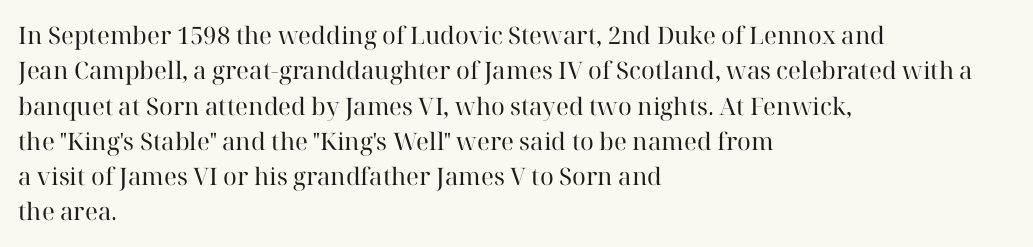
Q: Is the text bold? A: No.
Q: Is the text italic (slanted)? A: No, it is upright.
Q: Is the text underlined? A: No.
Q: How is the paragraph aligned? A: Left-aligned.
Q: Is the spacing between letters normal or unusually wide? A: Normal.
Q: Is the spacing between lines tight, normal or loose? A: Normal.
